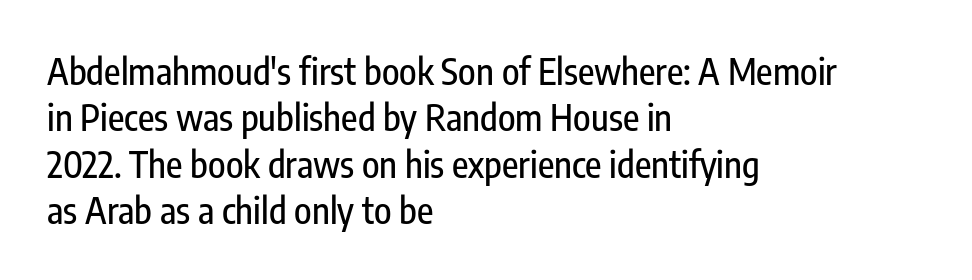
The image shows 36 px condensed sans-serif type, upright; set left-aligned, normal line spacing (1.29x), normal letter spacing, not underlined; low stroke contrast and a medium x-height.
